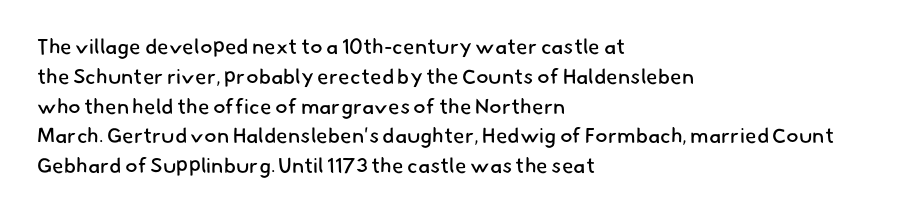
The image shows 21 px text type; set left-aligned, normal line spacing (1.42x), normal letter spacing, not underlined.
